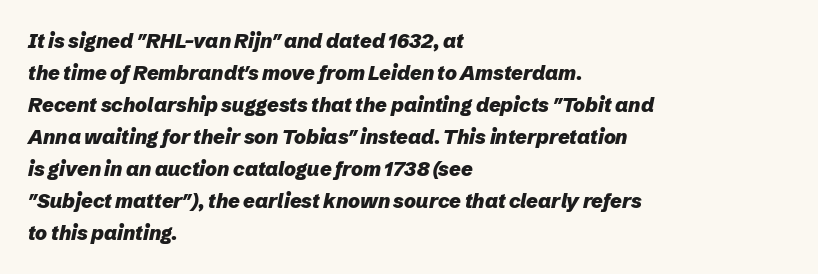
The image shows 20 px bold type, italic (leaning right); set left-aligned, normal line spacing (1.6x), normal letter spacing, not underlined.
